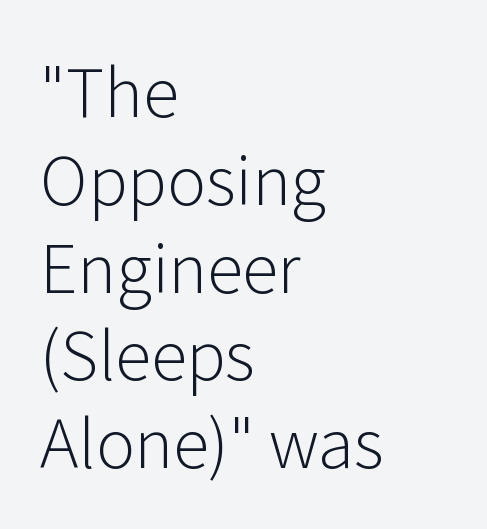
The image shows 66 px light sans-serif type, upright; set left-aligned, normal line spacing (1.33x), normal letter spacing, not underlined; low stroke contrast and a medium x-height.
